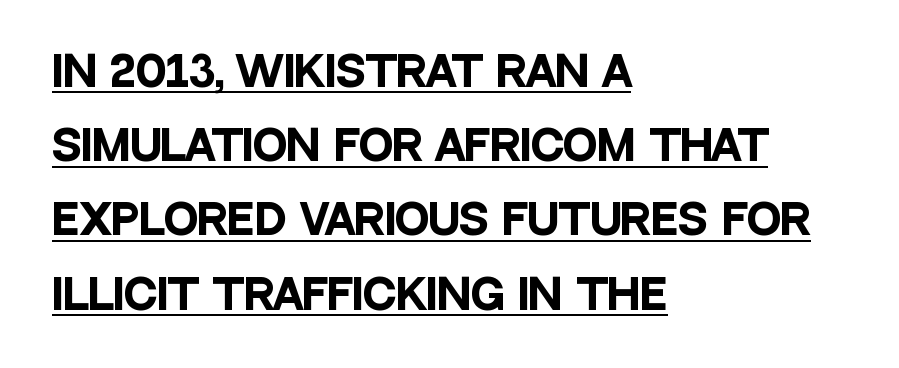
Does a line run under the words? Yes, clearly. A roman cut, with each character standing at attention. Caption: standard tracking, unaltered. Its strokes are broad and dark, the hallmark of bold type. Line beginnings align vertically; line endings do not. This sample has the flowing, uneven cadence of proportional lettering.
